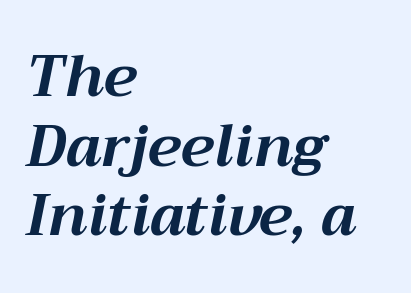
The face used here has the dense, thick strokes of a bold. Observe the lean: these are italic letterforms. Layout note: lines flush left. Students, note that the glyphs here touch the page at normal intervals. A clean baseline with only descenders dipping below it. You could not count columns in this text — the font is proportionally spaced.
